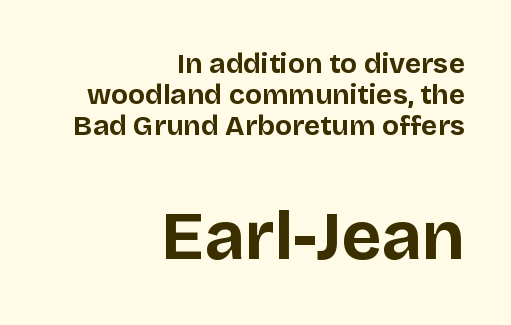
Look at the stroke-to-counter ratio: heavy, a bold. Any mark beneath the type? The region is blank. No italicization has been applied; the sample stays upright. The type family on display is of the sans-serif kind.
